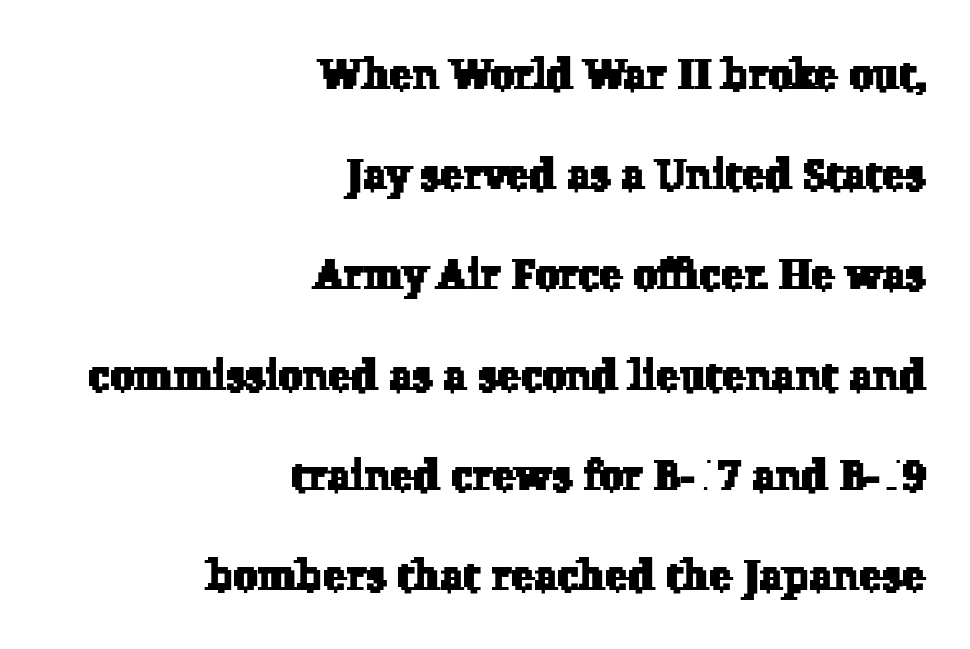
Q: Is the typeface a serif or a sans-serif typeface? A: Serif.
Q: Is the text underlined? A: No.
Q: How is the paragraph aligned? A: Right-aligned.
Q: Is the spacing between letters normal or unusually wide? A: Normal.
Q: Is the spacing between lines tight, normal or loose? A: Loose.
Q: Width (condensed, normal, or wide)? A: Normal.
Q: Stroke contrast? A: Low.
Q: x-height? A: Medium.
Q: Monospaced? A: No.
